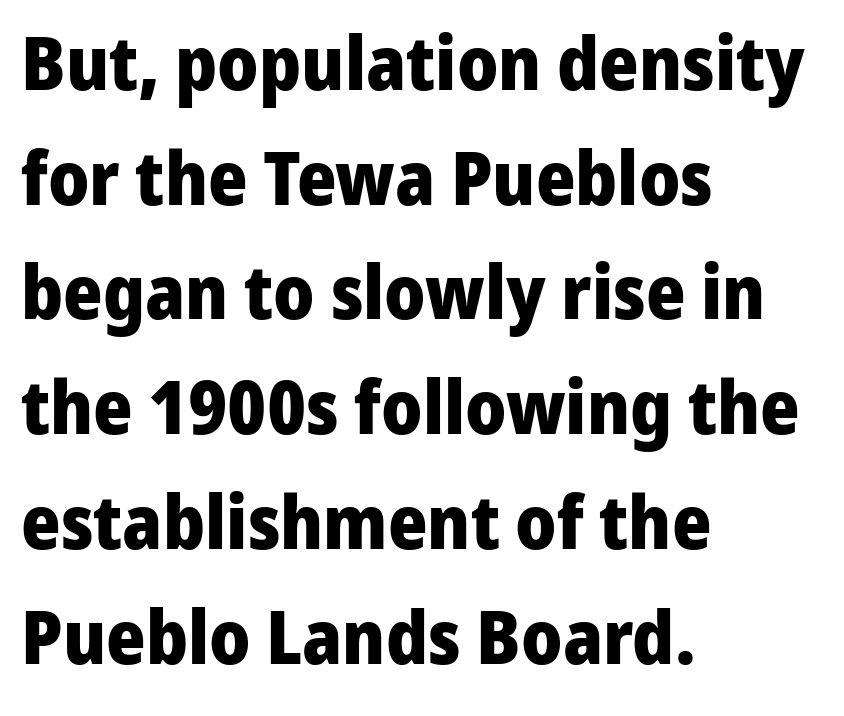
{"serif": "no", "italic": "no", "bold": "yes", "weight": "heavy", "width": "normal", "stroke_contrast": "low", "x_height": "medium", "monospaced": "no", "underline": "no", "align": "left", "line_spacing": "normal", "line_spacing_ratio": 1.53, "letter_spacing": "normal", "letter_spacing_em": 0.0, "glyph_px": 75}
